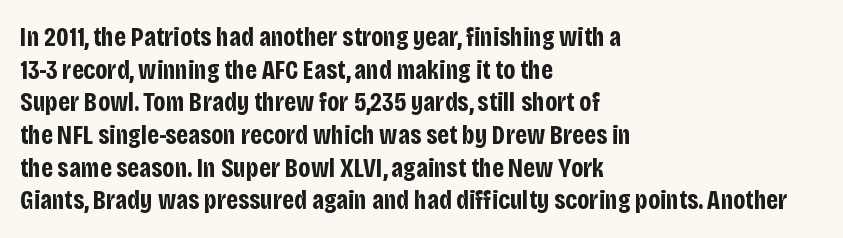
The glyphs are unaccompanied by any horizontal stroke below them. The passage shown is emphatically bold. The lettering holds an erect, upright posture throughout. Here the glyphs are tracked normally, forming tight word shapes.
